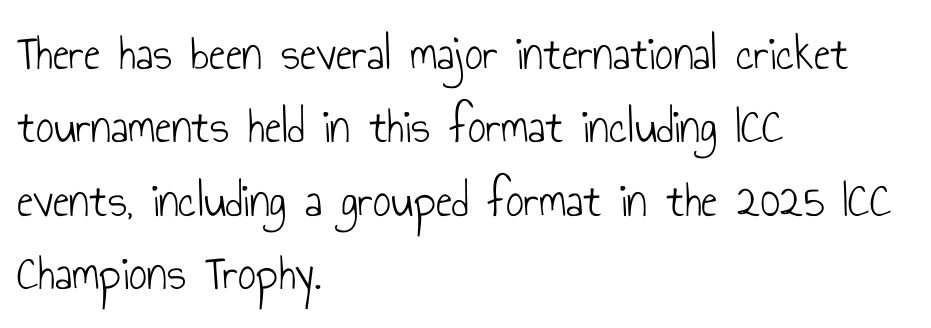
Unlike italic type, these characters show no tilt at all. Each word holds together tightly as a unit, with standard inter-letter gaps. Is this a heavy cut? Hardly; it is regular or lighter. The block of text has a typical density, with ordinary space between rows. Only glyphs here, with clear space below each row.
